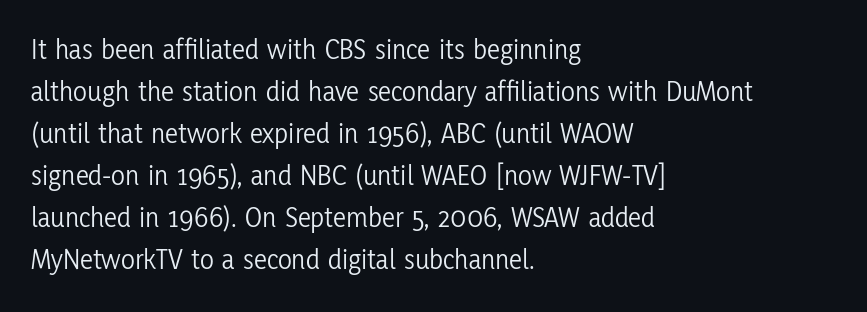
The image shows 29 px light, condensed sans-serif type, upright; set left-aligned, normal line spacing (1.45x), normal letter spacing, not underlined; low stroke contrast and a medium x-height.
